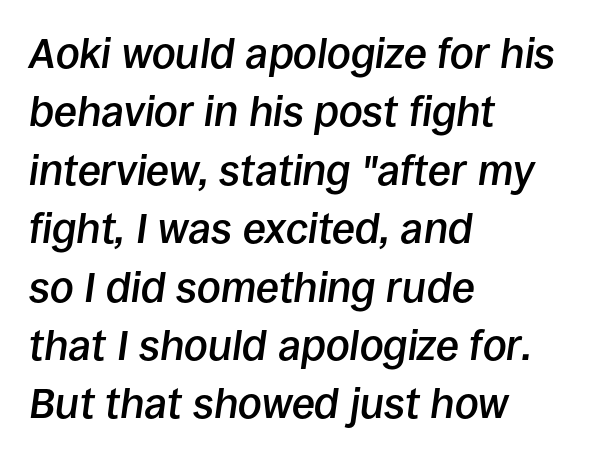
The image shows 42 px semibold type, italic (leaning right); set left-aligned, normal line spacing (1.39x), normal letter spacing, not underlined; low stroke contrast and a large x-height.
